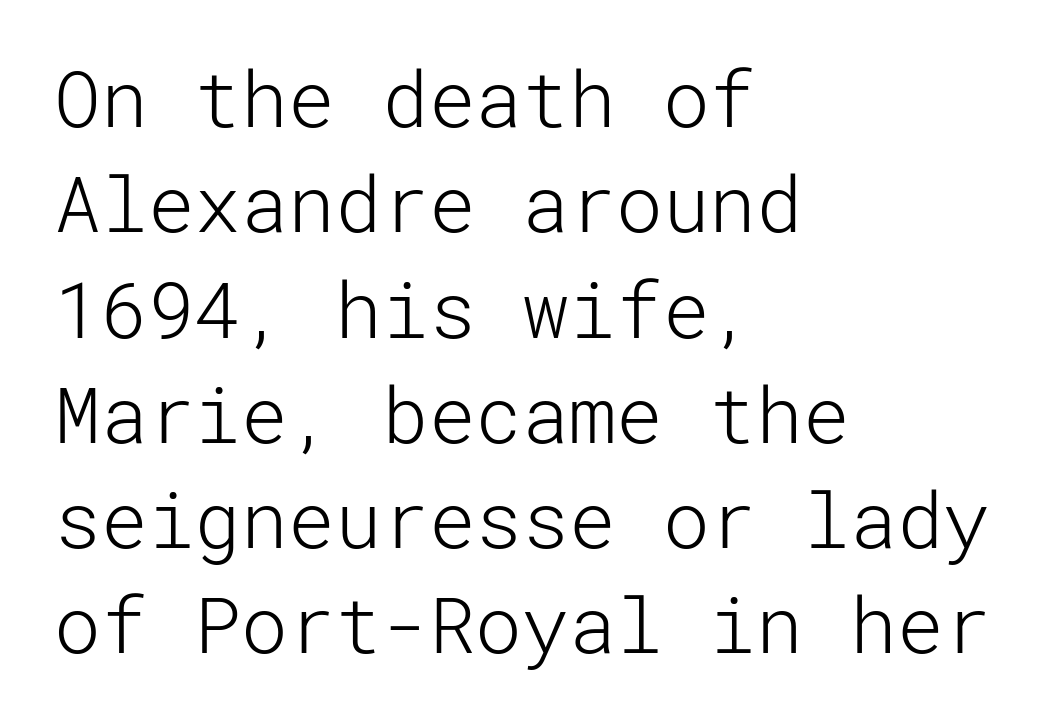
The image shows 78 px light sans-serif type, upright; set left-aligned, normal line spacing (1.35x), normal letter spacing, not underlined; low stroke contrast and a medium x-height.
